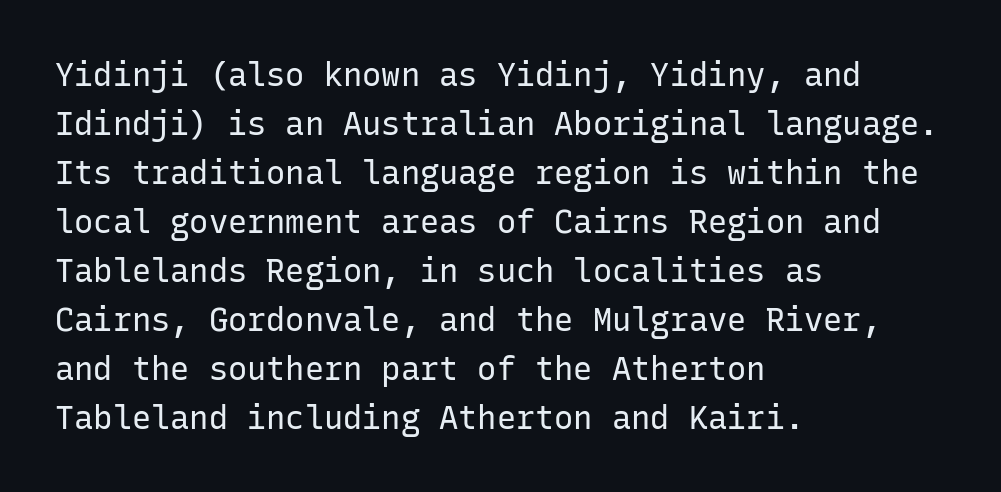
{"serif": "no", "italic": "no", "bold": "no", "weight": "regular", "width": "normal", "stroke_contrast": "low", "x_height": "medium", "monospaced": "yes", "underline": "no", "align": "left", "line_spacing": "normal", "line_spacing_ratio": 1.53, "letter_spacing": "normal", "letter_spacing_em": 0.0, "glyph_px": 32}
